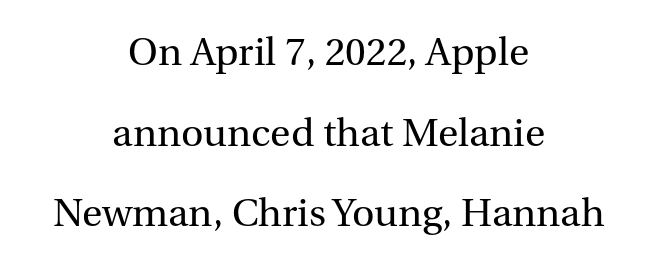
The image shows 39 px regular-weight serif type, upright; set centered, loose line spacing (2.07x), normal letter spacing, not underlined; medium stroke contrast and a medium x-height.
